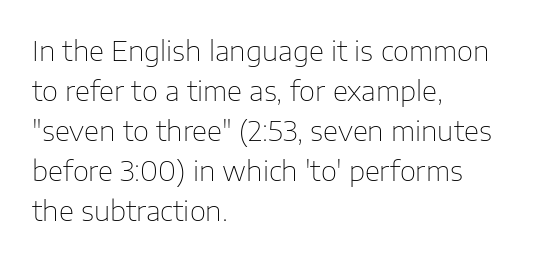
Q: Is the text bold? A: No.
Q: Is the text italic (slanted)? A: No, it is upright.
Q: Is the typeface a serif or a sans-serif typeface? A: Sans-serif.
Q: Is the text underlined? A: No.
Q: How is the paragraph aligned? A: Left-aligned.
Q: Is the spacing between letters normal or unusually wide? A: Normal.
Q: Is the spacing between lines tight, normal or loose? A: Normal.
Q: Width (condensed, normal, or wide)? A: Normal.
Q: Stroke contrast? A: Low.
Q: x-height? A: Medium.
Q: Monospaced? A: No.
